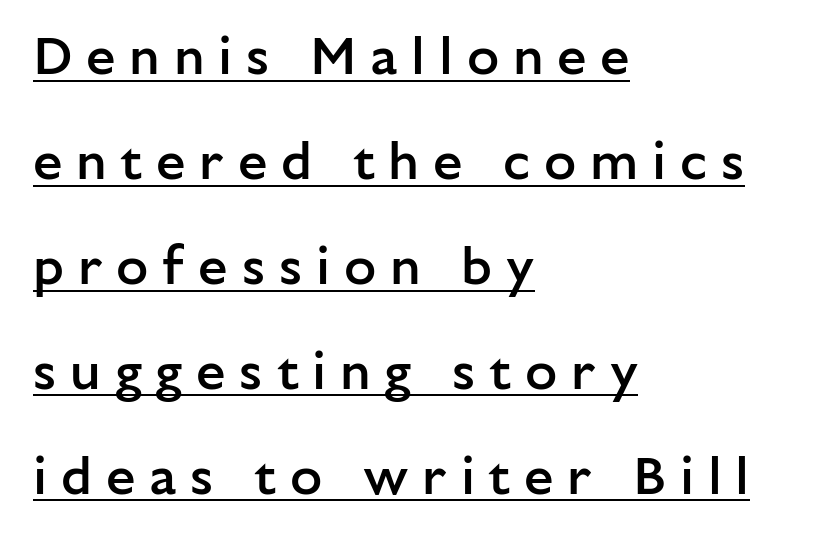
The characters display no serif detailing; their extremities are plain. These lines stack with their left ends in a neat column. This is moderately heavy type, rendered in semibold. This sample uses an upright cut, with every glyph sitting square on the baseline.
